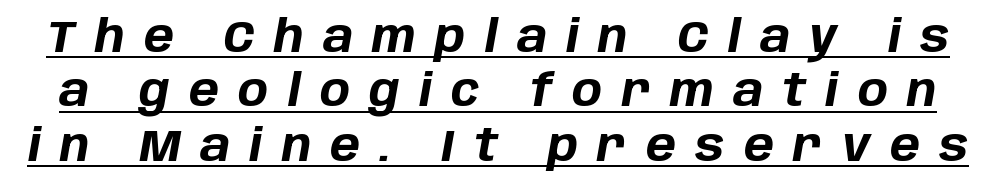
Emphasis-style slanted type is in use. Caption: lettering with a line underneath. Typographic density is high because the face is bold. Do the characters align in a grid? No, the font is proportional. Letter spacing: wide.
